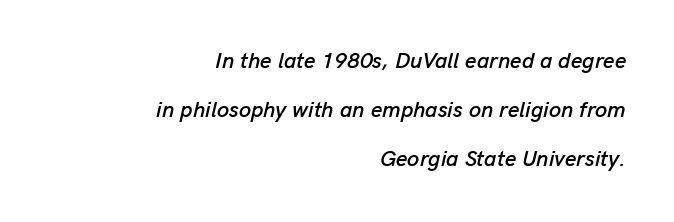
The image shows 22 px text type, italic (leaning right); set right-aligned, loose line spacing (2.23x), normal letter spacing, not underlined.
